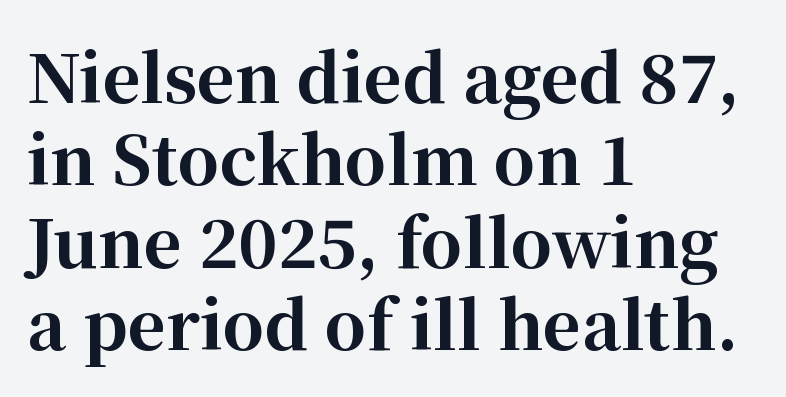
The image shows 66 px bold serif type, upright; set left-aligned, normal line spacing (1.25x), normal letter spacing, not underlined; high stroke contrast and a medium x-height.
